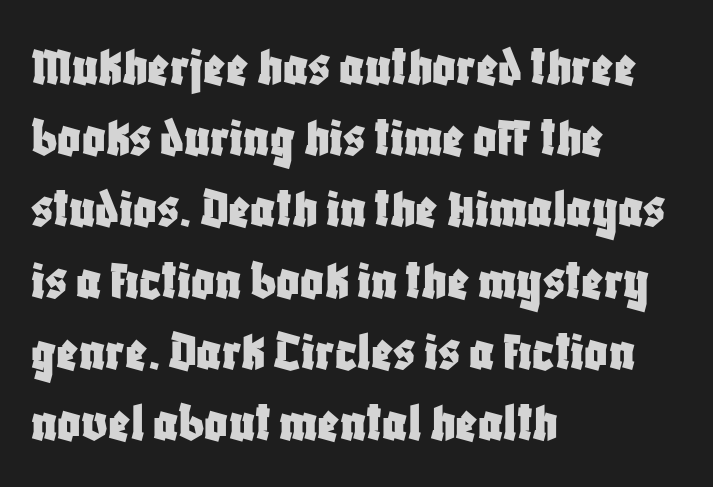
{"serif": "no", "italic": "no", "width": "condensed", "stroke_contrast": "low", "x_height": "large", "monospaced": "no", "underline": "no", "align": "left", "line_spacing": "normal", "line_spacing_ratio": 1.25, "letter_spacing": "normal", "letter_spacing_em": 0.0, "glyph_px": 57}
